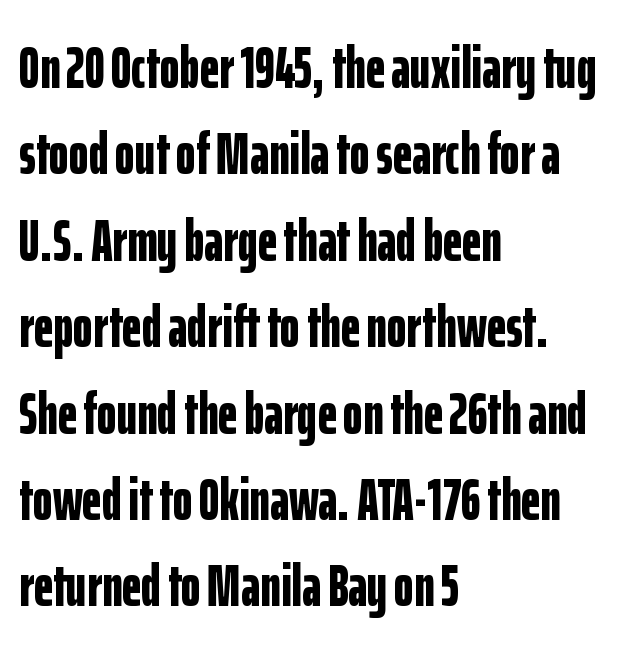
Q: Is the text bold? A: Yes.
Q: Is the text italic (slanted)? A: No, it is upright.
Q: Is the typeface a serif or a sans-serif typeface? A: Sans-serif.
Q: Is the text underlined? A: No.
Q: How is the paragraph aligned? A: Left-aligned.
Q: Is the spacing between letters normal or unusually wide? A: Normal.
Q: Is the spacing between lines tight, normal or loose? A: Normal.
Q: Width (condensed, normal, or wide)? A: Condensed.
Q: Stroke contrast? A: Low.
Q: x-height? A: Medium.
Q: Monospaced? A: No.
